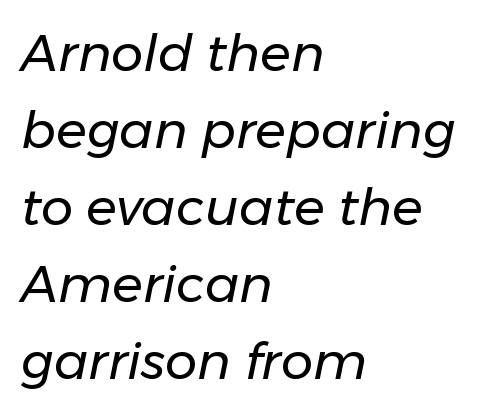
The image shows 51 px regular-weight type, italic (leaning right); set left-aligned, normal line spacing (1.51x), normal letter spacing, not underlined; low stroke contrast and a medium x-height.
